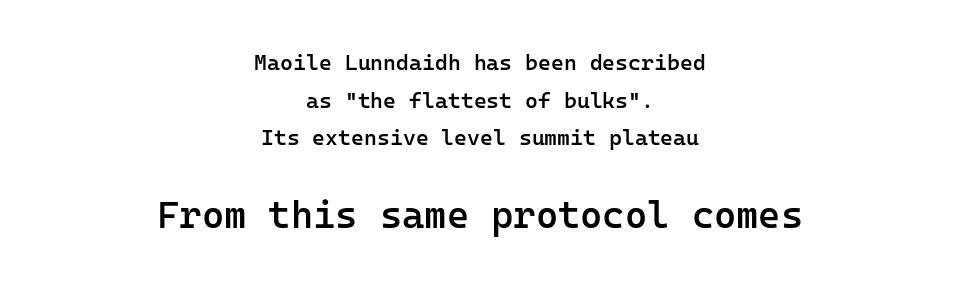
Q: Is the text bold? A: Semi-bold.
Q: Is the text italic (slanted)? A: No, it is upright.
Q: Is the typeface a serif or a sans-serif typeface? A: Sans-serif.
Q: Is the text underlined? A: No.
Q: How is the paragraph aligned? A: Centered.
Q: Is the spacing between letters normal or unusually wide? A: Normal.
Q: Which block of text is set in a larger size, the first (top) or the second (bottom)? A: The second (bottom) one.
Q: Width (condensed, normal, or wide)? A: Normal.
Q: Stroke contrast? A: Low.
Q: x-height? A: Medium.
Q: Monospaced? A: Yes.
